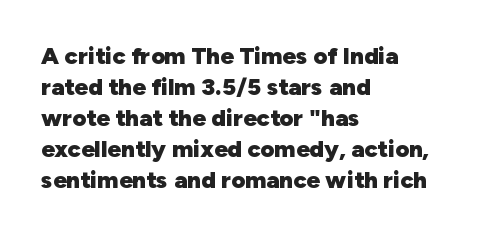
Q: Is the text bold? A: Yes.
Q: Is the text italic (slanted)? A: No, it is upright.
Q: Is the text underlined? A: No.
Q: How is the paragraph aligned? A: Left-aligned.
Q: Is the spacing between letters normal or unusually wide? A: Normal.
Q: Is the spacing between lines tight, normal or loose? A: Normal.
